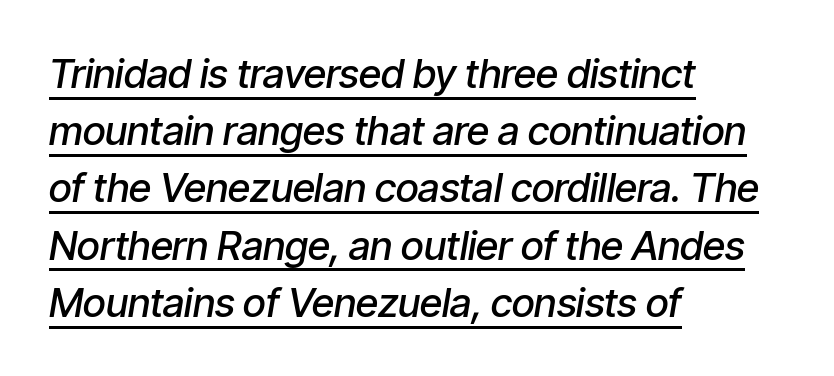
Letter spacing: default. These lines are rendered in a variable-pitch font. The lettering tilts uniformly, giving the passage an italic look. The font is running at a semibold setting, under full bold.
